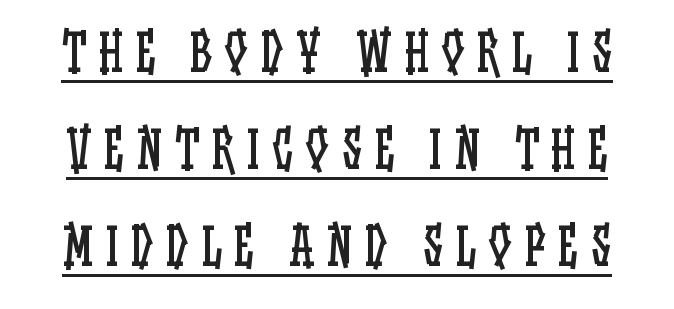
The image shows 50 px regular-weight, condensed type, upright; set loose line spacing (1.94x), unusually wide letter spacing (+0.26 em), underlined; low stroke contrast and a large x-height.
